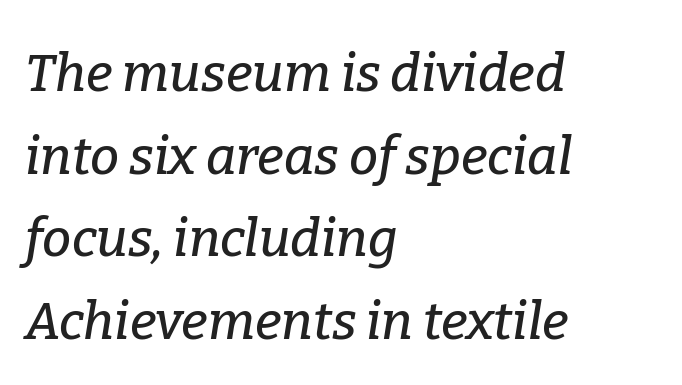
Default kerning and tracking; the words read as compact shapes. The passage is arranged the way most books set body copy — flush left. A clean baseline with only descenders dipping below it. This sample has the flowing, uneven cadence of proportional lettering. A typesetter would call this leading conventional body-copy spacing.
